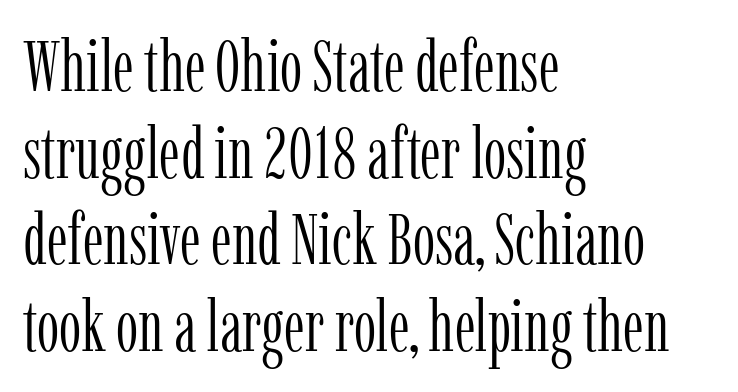
The image shows 71 px light, condensed serif type, upright; set left-aligned, line spacing 1.22x, normal letter spacing, not underlined; low stroke contrast and a medium x-height.
